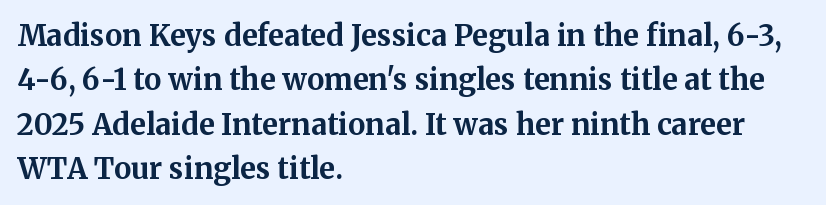
{"serif": "yes", "italic": "no", "bold": "yes", "weight": "bold", "width": "normal", "stroke_contrast": "medium", "x_height": "medium", "monospaced": "no", "underline": "no", "align": "left", "line_spacing": "normal", "line_spacing_ratio": 1.53, "letter_spacing": "normal", "letter_spacing_em": 0.0, "glyph_px": 29}
